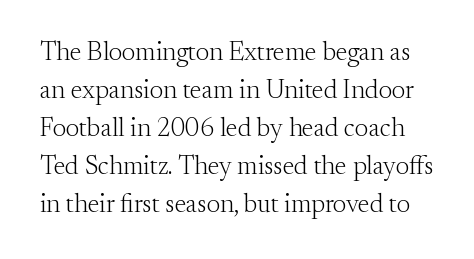
Q: Is the text bold? A: No.
Q: Is the text italic (slanted)? A: No, it is upright.
Q: Is the text underlined? A: No.
Q: Is the spacing between letters normal or unusually wide? A: Normal.
Q: Is the spacing between lines tight, normal or loose? A: Normal.
